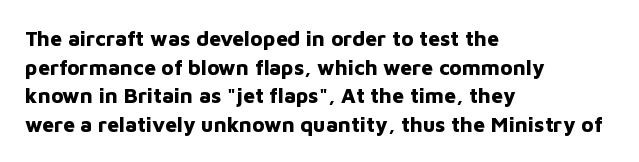
Q: Is the text bold? A: Yes.
Q: Is the text italic (slanted)? A: No, it is upright.
Q: Is the text underlined? A: No.
Q: How is the paragraph aligned? A: Left-aligned.
Q: Is the spacing between letters normal or unusually wide? A: Normal.
Q: Is the spacing between lines tight, normal or loose? A: Normal.
